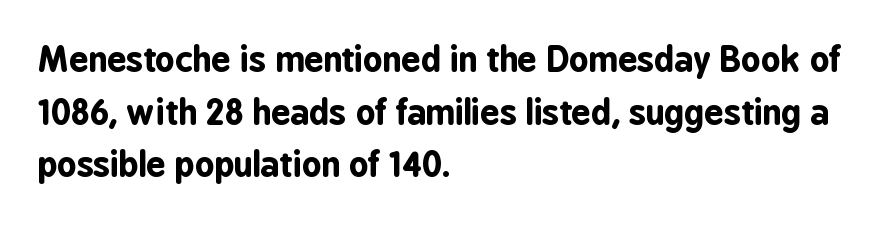
{"serif": "no", "italic": "no", "bold": "yes", "weight": "bold", "width": "condensed", "stroke_contrast": "low", "x_height": "medium", "monospaced": "no", "underline": "no", "align": "left", "line_spacing": "normal", "line_spacing_ratio": 1.55, "letter_spacing": "normal", "letter_spacing_em": 0.0, "glyph_px": 34}
